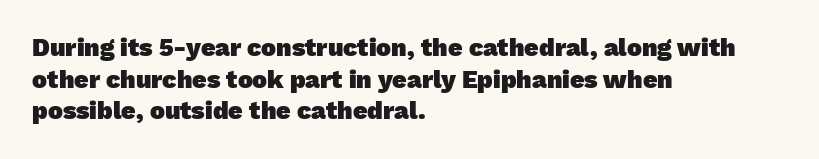
The image shows 25 px bold type; set left-aligned, normal line spacing (1.27x), normal letter spacing, not underlined.
